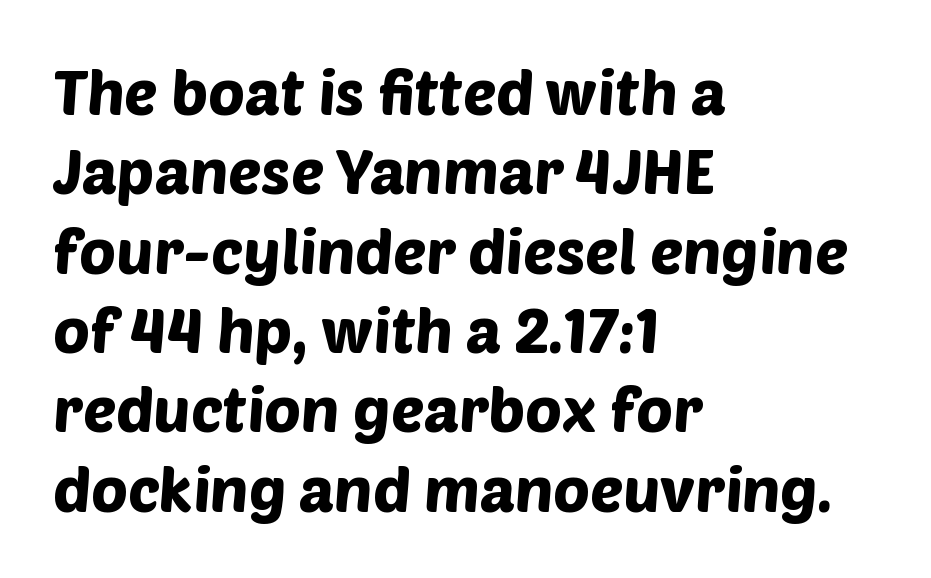
{"serif": "no", "width": "normal", "stroke_contrast": "low", "x_height": "large", "monospaced": "no", "underline": "no", "align": "left", "line_spacing": "normal", "line_spacing_ratio": 1.28, "letter_spacing": "normal", "letter_spacing_em": 0.0, "glyph_px": 62}
